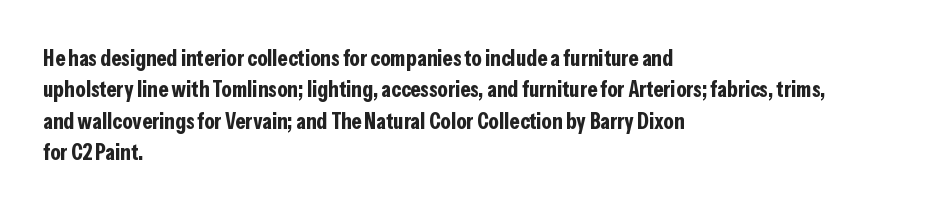
Q: Is the text bold? A: Yes.
Q: Is the text italic (slanted)? A: No, it is upright.
Q: Is the text underlined? A: No.
Q: How is the paragraph aligned? A: Left-aligned.
Q: Is the spacing between letters normal or unusually wide? A: Normal.
Q: Is the spacing between lines tight, normal or loose? A: Normal.
